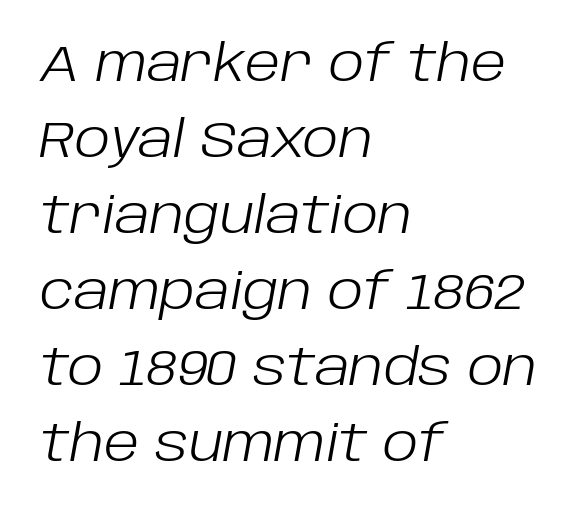
{"italic": "yes", "lean": "right", "slant_degrees": 10, "bold": "no", "weight": "light", "width": "normal", "stroke_contrast": "low", "x_height": "large", "monospaced": "no", "underline": "no", "align": "left", "line_spacing": "normal", "line_spacing_ratio": 1.49, "letter_spacing": "normal", "letter_spacing_em": 0.0, "glyph_px": 51}
